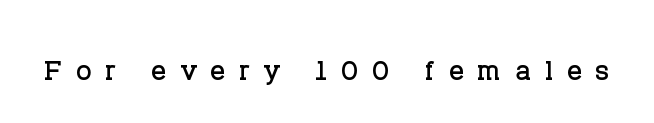
{"serif": "yes", "italic": "no", "width": "normal", "stroke_contrast": "low", "x_height": "large", "monospaced": "no", "underline": "no", "letter_spacing": "wide", "letter_spacing_em": 0.37, "glyph_px": 37}
